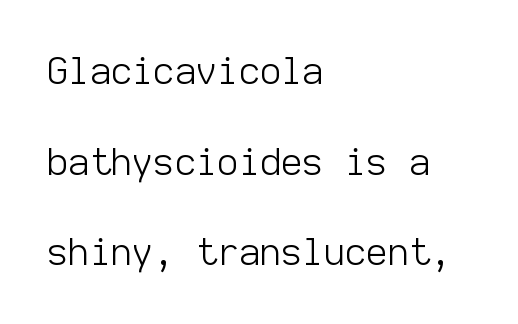
Style check: upright. No extra tracking has been applied to these lines. The strokes are not fattened; the text isn't bold. Is this a sans? Yes — the strokes have no serifs.
